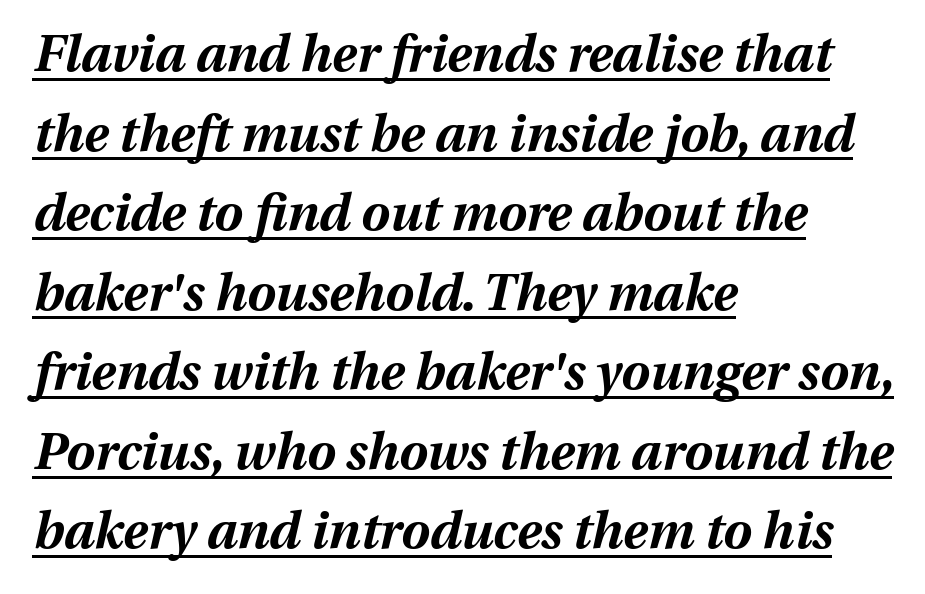
The image shows 51 px bold type, italic (leaning right); set left-aligned, normal line spacing (1.56x), normal letter spacing, underlined; medium stroke contrast and a medium x-height.
